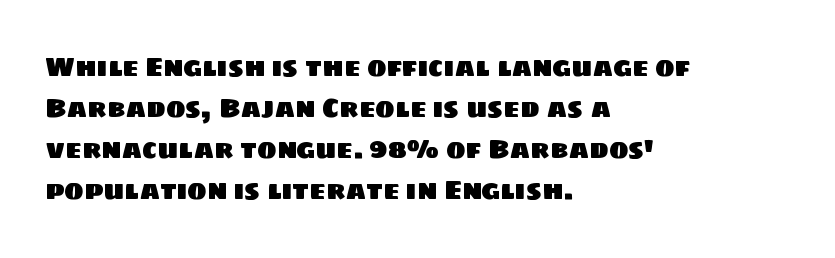
Q: Is the text underlined? A: No.
Q: How is the paragraph aligned? A: Left-aligned.
Q: Is the spacing between letters normal or unusually wide? A: Normal.
Q: Is the spacing between lines tight, normal or loose? A: Normal.
